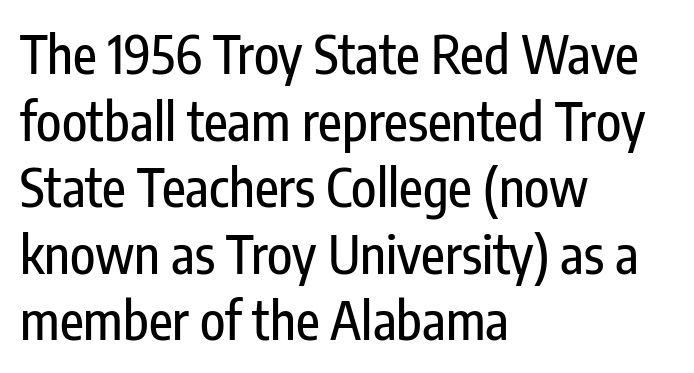
{"serif": "no", "italic": "no", "width": "condensed", "stroke_contrast": "low", "x_height": "medium", "monospaced": "no", "underline": "no", "align": "left", "line_spacing": "normal", "line_spacing_ratio": 1.28, "letter_spacing": "normal", "letter_spacing_em": 0.0, "glyph_px": 52}
